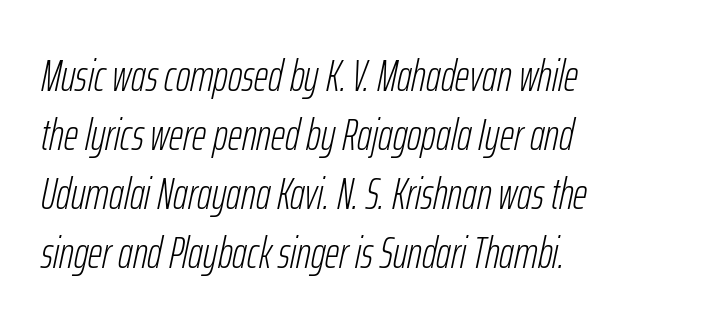
{"italic": "yes", "lean": "right", "slant_degrees": 12, "bold": "no", "weight": "light", "width": "condensed", "stroke_contrast": "low", "x_height": "medium", "monospaced": "no", "underline": "no", "align": "left", "line_spacing": "normal", "line_spacing_ratio": 1.34, "letter_spacing": "normal", "letter_spacing_em": 0.0, "glyph_px": 44}
